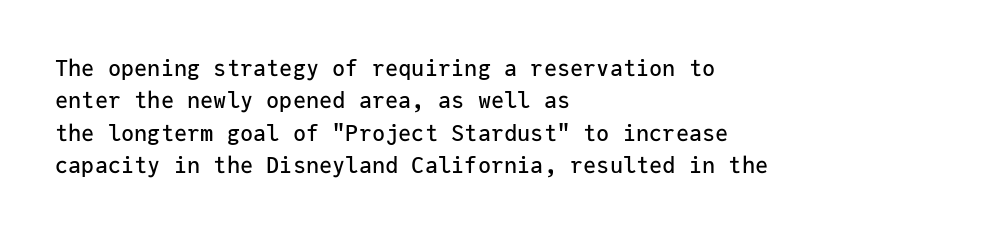
The image shows 22 px text type, upright; set left-aligned, normal line spacing (1.47x), normal letter spacing, not underlined.
